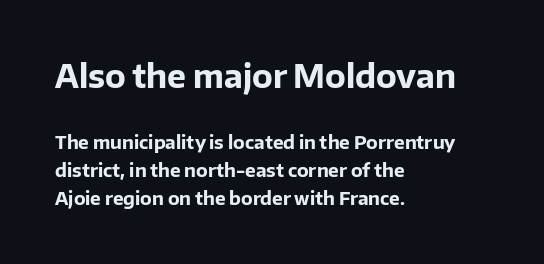
The image shows 32 px bold sans-serif type, upright; set left-aligned, normal line spacing (1.55x), normal letter spacing, not underlined; the first (top) block is 1.78x larger; low stroke contrast and a medium x-height.
